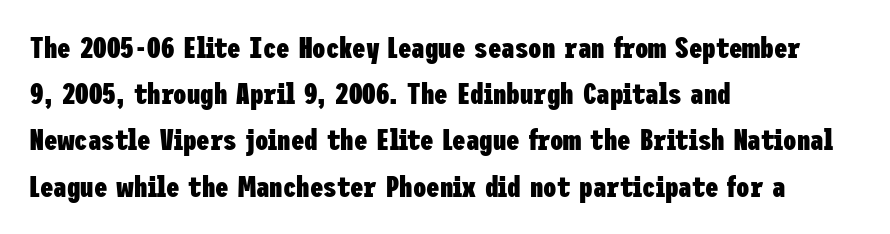
Q: Is the text bold? A: Yes.
Q: Is the text italic (slanted)? A: No, it is upright.
Q: Is the typeface a serif or a sans-serif typeface? A: Sans-serif.
Q: Is the text underlined? A: No.
Q: How is the paragraph aligned? A: Left-aligned.
Q: Is the spacing between letters normal or unusually wide? A: Normal.
Q: Is the spacing between lines tight, normal or loose? A: Normal.
Q: Width (condensed, normal, or wide)? A: Condensed.
Q: Stroke contrast? A: Low.
Q: x-height? A: Medium.
